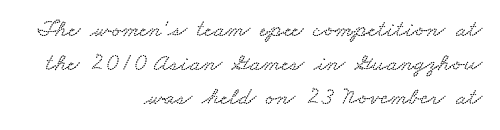
{"underline": "no", "align": "right", "line_spacing": "normal", "line_spacing_ratio": 1.36, "letter_spacing": "normal", "letter_spacing_em": 0.0, "glyph_px": 25}
